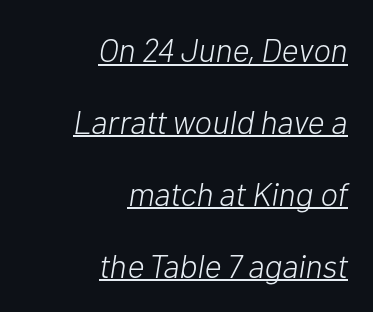
Q: Is the text bold? A: No.
Q: Is the text italic (slanted)? A: Yes, it leans right by about 10 degrees.
Q: Is the text underlined? A: Yes.
Q: How is the paragraph aligned? A: Right-aligned.
Q: Is the spacing between letters normal or unusually wide? A: Normal.
Q: Is the spacing between lines tight, normal or loose? A: Loose.
Q: Width (condensed, normal, or wide)? A: Normal.
Q: Stroke contrast? A: Low.
Q: x-height? A: Medium.
Q: Monospaced? A: No.
